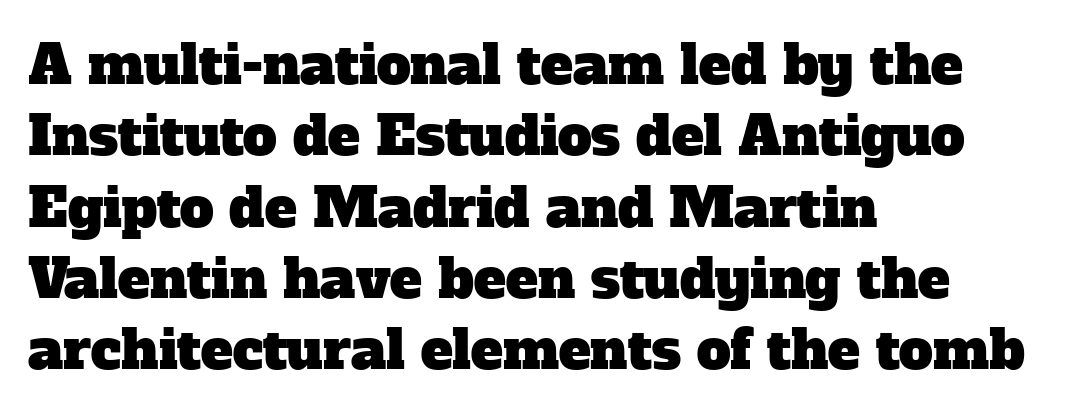
Character widths vary here, with narrow letters taking less room than wide ones. The leading is moderate, giving the passage an even texture. In CSS terms this would be text-align: left. How are the letters spaced? Ordinarily, with no added tracking. The space directly below the letters is spotless.
